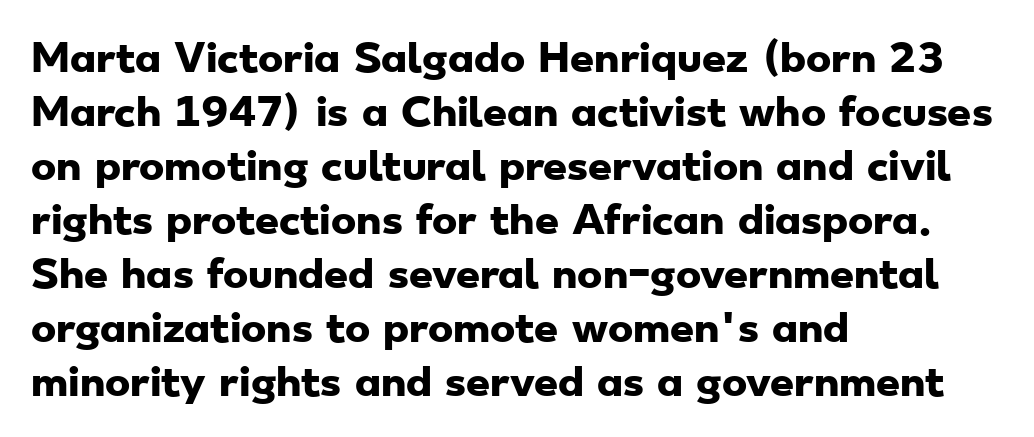
Beneath every word, the page is bare. Characters follow at the spacing the type designer built in. Each glyph is drawn with heavy, bold strokes. The leading is moderate, giving the passage an even texture. Do the characters align in a grid? No, the font is proportional. The typeface chosen for these lines omits serifs.
